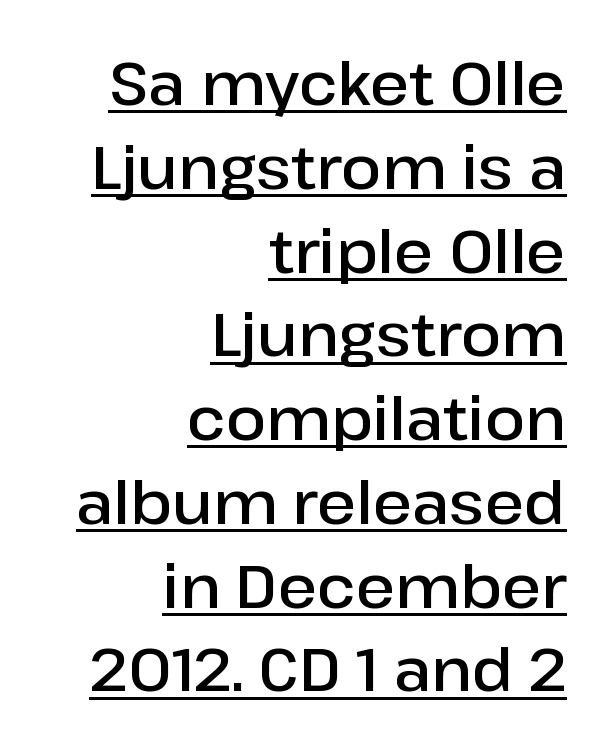
{"serif": "no", "italic": "no", "bold": "semi", "weight": "semibold", "width": "normal", "stroke_contrast": "low", "x_height": "medium", "monospaced": "no", "underline": "yes", "align": "right", "line_spacing": "normal", "line_spacing_ratio": 1.42, "letter_spacing": "normal", "letter_spacing_em": 0.0, "glyph_px": 59}
